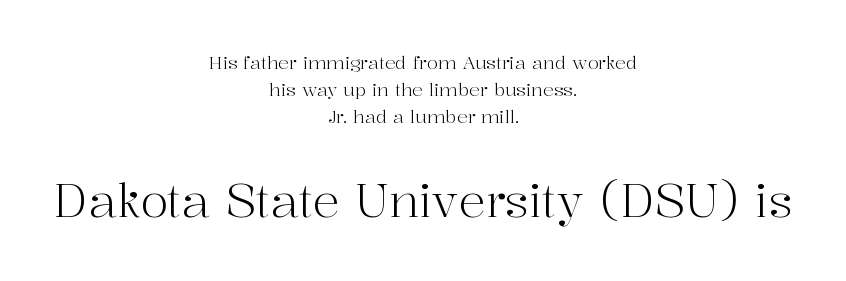
The image shows 46 px light serif type, upright; set centered, normal line spacing (1.5x), normal letter spacing, not underlined; the second (bottom) block is 2.56x larger; high stroke contrast and a medium x-height.
